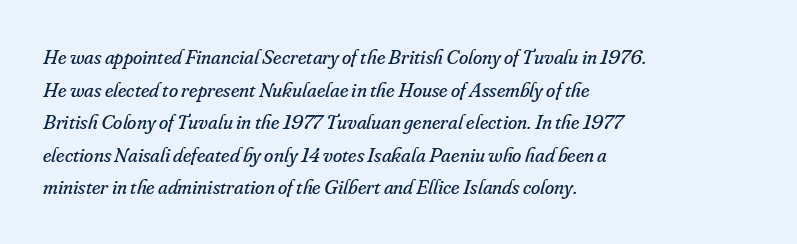
The image shows 21 px text type, italic (leaning right); set left-aligned, normal line spacing (1.55x), normal letter spacing, not underlined.
